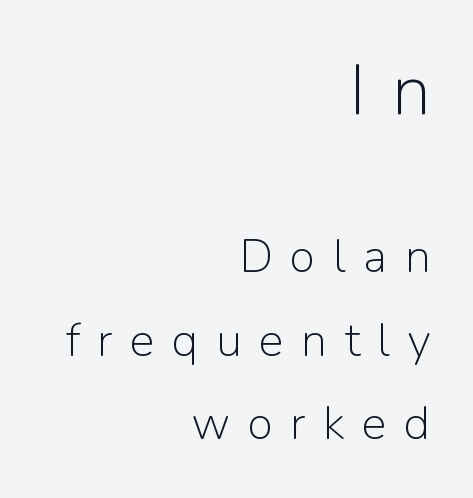
{"serif": "no", "italic": "no", "bold": "no", "weight": "light", "width": "normal", "stroke_contrast": "low", "x_height": "medium", "monospaced": "no", "underline": "no", "align": "right", "line_spacing_ratio": 1.77, "letter_spacing": "wide", "letter_spacing_em": 0.37, "larger_block": "first", "size_ratio": 1.51, "glyph_px": 71}
